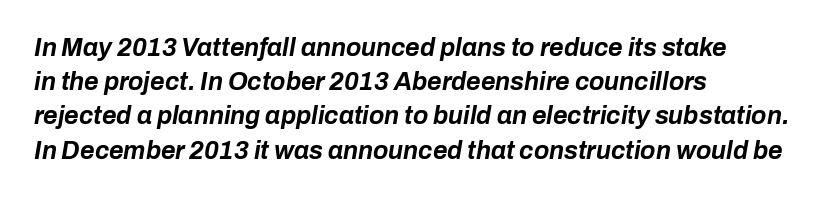
The image shows 25 px bold type, italic (leaning right); set left-aligned, normal line spacing (1.37x), normal letter spacing, not underlined.
